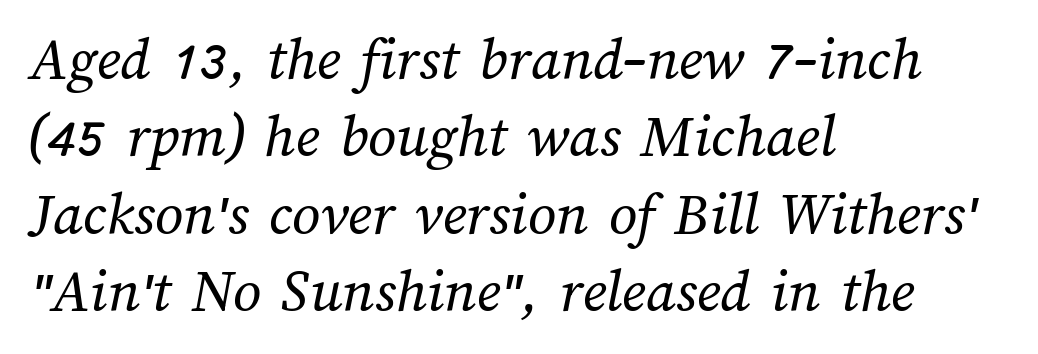
Reading down the column, the eye jumps a familiar distance to each next line. How are the letters spaced? Ordinarily, with no added tracking. These lines are set flush left with a ragged right edge. Each letter keeps its own natural width here, so spacing adapts to shape. Summary of weight: not heavy and not bold. The zone under the glyphs is completely vacant.
